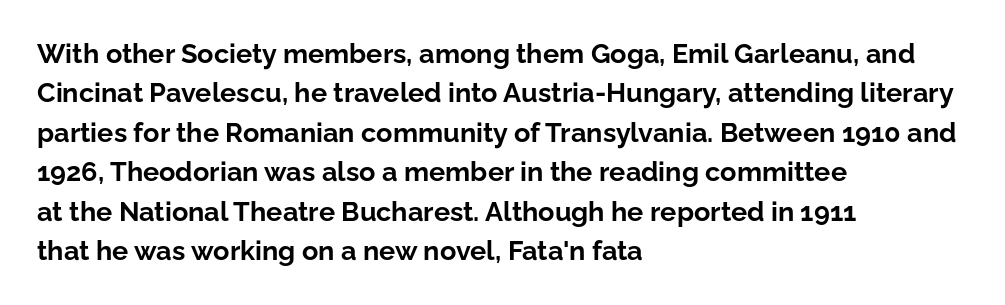
The line texture is even and compact thanks to regular tracking. Notice how the passage keeps a crisp vertical edge on the left only. Rendered with straight, roman letterforms. A bare baseline throughout the passage. One glance says typical: line gaps are just what's usual.
